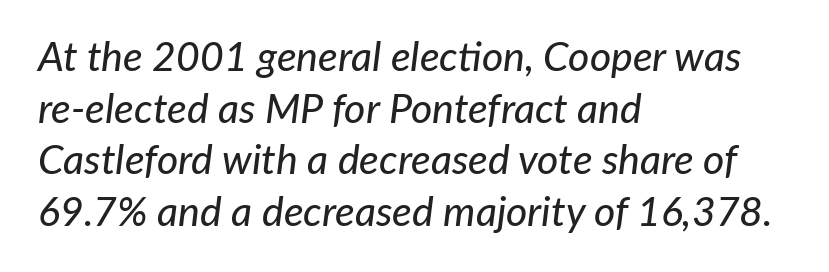
The area under the type is left untouched. Looks like regular typesetting: each glyph gets only the width it needs. All the whitespace from short lines collects on the right. The leading is moderate, giving the passage an even texture. Each word holds together tightly as a unit, with standard inter-letter gaps.
